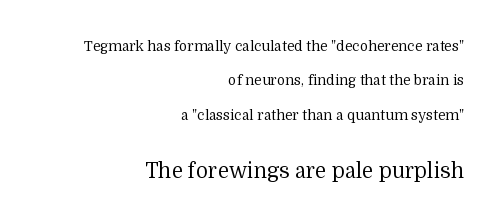
Letters rest on an invisible, unmarked baseline. The gaps between neighbouring characters are ordinary and unremarkable. The setting favours the right margin, as signatures and pull-quotes sometimes do. The lower block of text is set noticeably larger than the block above it.
